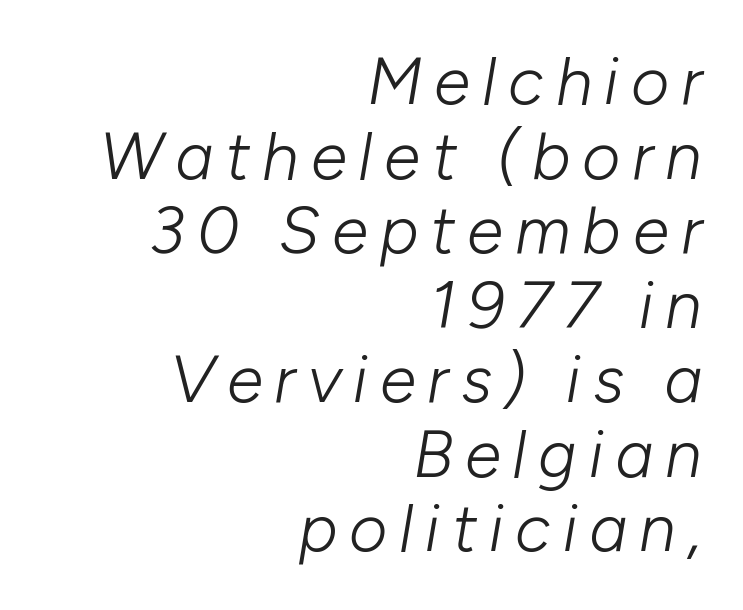
{"italic": "yes", "lean": "right", "slant_degrees": 10, "bold": "no", "weight": "light", "width": "normal", "stroke_contrast": "low", "x_height": "medium", "monospaced": "no", "underline": "no", "align": "right", "line_spacing": "tight", "line_spacing_ratio": 1.13, "glyph_px": 66}
